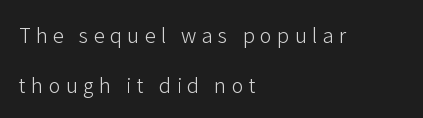
These glyphs show unthickened strokes, regular width or finer. This is the regular roman posture of the typeface. Letter spacing: wide. Compared with typical paragraphs, the rows here are farther apart.
